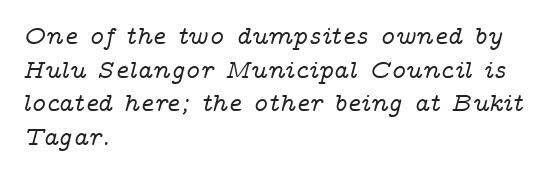
Q: Is the text italic (slanted)? A: Yes, it leans right by about 14 degrees.
Q: Is the text underlined? A: No.
Q: How is the paragraph aligned? A: Left-aligned.
Q: Is the spacing between letters normal or unusually wide? A: Normal.
Q: Is the spacing between lines tight, normal or loose? A: Normal.
